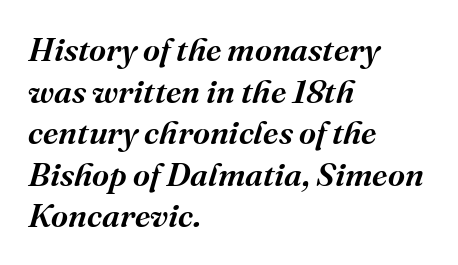
Q: Is the text bold? A: Semi-bold.
Q: Is the text italic (slanted)? A: Yes, it leans right by about 16 degrees.
Q: Is the typeface a serif or a sans-serif typeface? A: Serif.
Q: Is the text underlined? A: No.
Q: How is the paragraph aligned? A: Left-aligned.
Q: Is the spacing between letters normal or unusually wide? A: Normal.
Q: Is the spacing between lines tight, normal or loose? A: Normal.
Q: Width (condensed, normal, or wide)? A: Normal.
Q: Stroke contrast? A: Medium.
Q: x-height? A: Medium.
Q: Monospaced? A: No.
